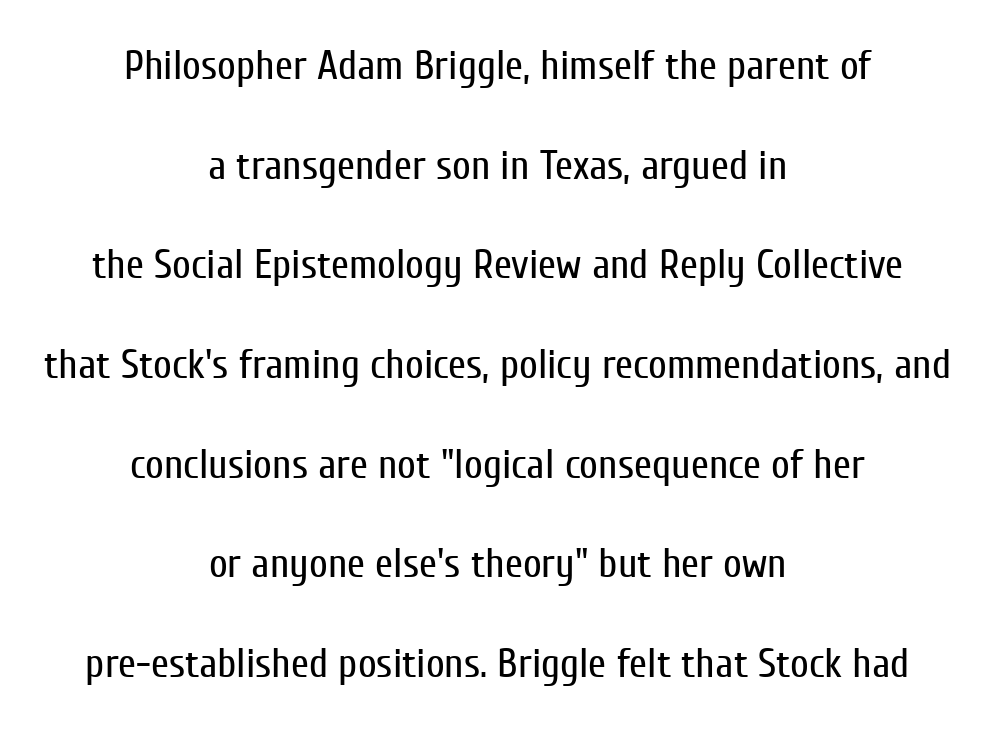
The image shows 41 px regular-weight, condensed sans-serif type, upright; set centered, loose line spacing (2.43x), normal letter spacing, not underlined; low stroke contrast and a medium x-height.
